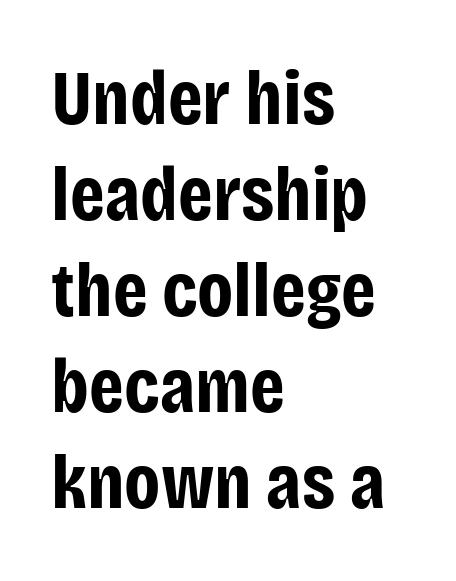
Q: Is the text bold? A: Yes.
Q: Is the text italic (slanted)? A: No, it is upright.
Q: Is the typeface a serif or a sans-serif typeface? A: Sans-serif.
Q: Is the text underlined? A: No.
Q: How is the paragraph aligned? A: Left-aligned.
Q: Is the spacing between letters normal or unusually wide? A: Normal.
Q: Width (condensed, normal, or wide)? A: Condensed.
Q: Stroke contrast? A: Low.
Q: x-height? A: Large.
Q: Monospaced? A: No.
